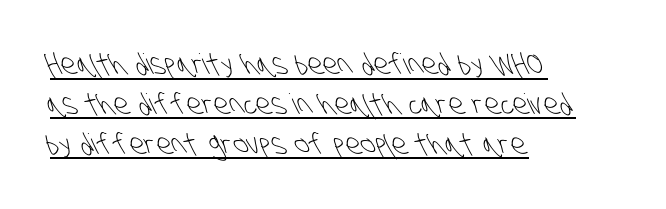
Every row of glyphs begins at an identical x-position on the left. The letters advance in unequal steps, a hallmark of proportional type. Somebody hit Ctrl+U on this one — the words are underlined. Compared with typical body copy, the letter spacing here is the same. The typesetting does not lean heavy: it is not bold. Stroke terminals: plain, sans-serif.
